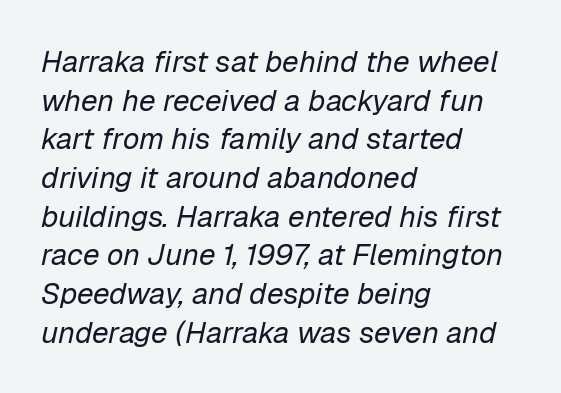
The vertical gap from one line to the next is medium. The strip under each line holds only bare page. You can tell it's italic because the verticals aren't actually vertical. You could call the tracking neutral — neither tight nor loose. Do the characters align in a grid? No, the font is proportional.
